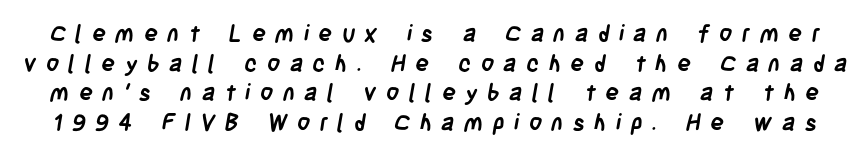
A normal amount of white space separates one row of letters from the next. Chunky letters — that's bold for sure. The horizontal fit of the characters is loose and conspicuously gappy. The specimen omits any rule beneath the text block's lines.
